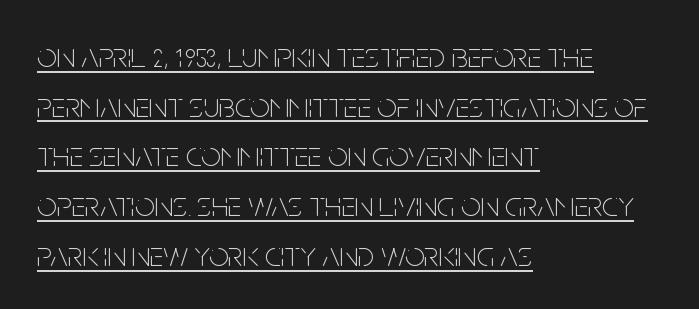
Proportional: the letters do not fall into vertical columns. Weight class: somewhere from thin through regular. A student would call this left alignment; a typographer would say flush left, rag right. The lettering holds an erect, upright posture throughout. The lines sit at an ordinary, default distance from one another.
